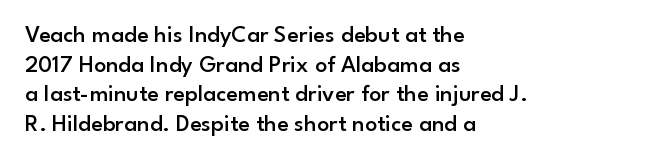
The image shows 24 px text type, upright; set left-aligned, line spacing 1.23x, normal letter spacing, not underlined.
